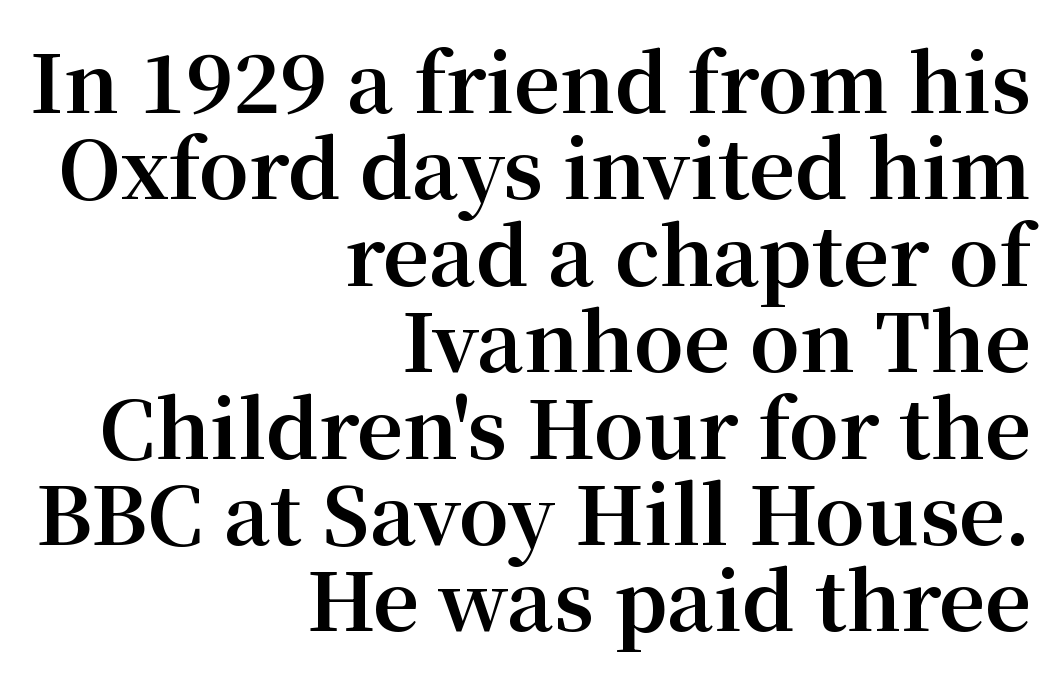
Here the designer chose a conventional face with non-uniform glyph widths. Each letter's strokes conclude with small projecting serifs. Words float on clear page, feet unadorned. The passage shown has conventional tracking throughout. The space between consecutive lines is stingy. Do the letters lean? They stand straight.
